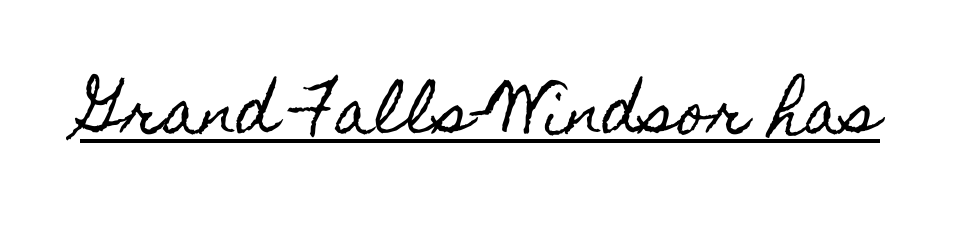
Q: Is the text italic (slanted)? A: Yes.
Q: Is the text underlined? A: Yes.
Q: Is the spacing between letters normal or unusually wide? A: Normal.
Q: Width (condensed, normal, or wide)? A: Condensed.
Q: x-height? A: Small.
Q: Monospaced? A: No.
